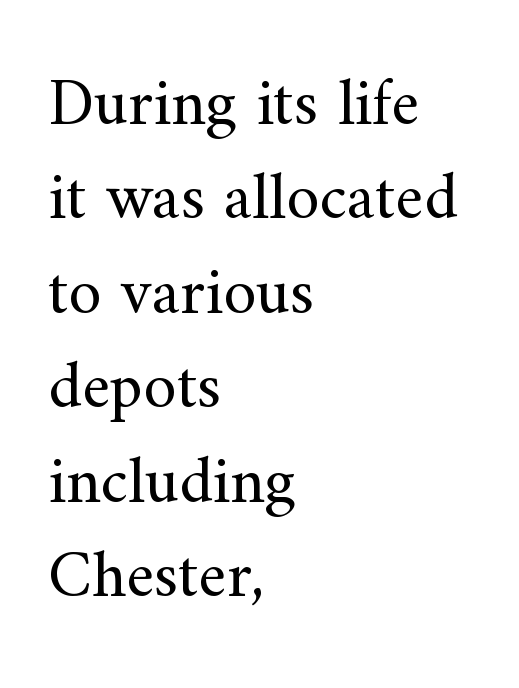
Descenders hang freely into open space. A light-to-regular cut is what we see here. These lines are set flush left with a ragged right edge. Looks like regular typesetting: each glyph gets only the width it needs.
